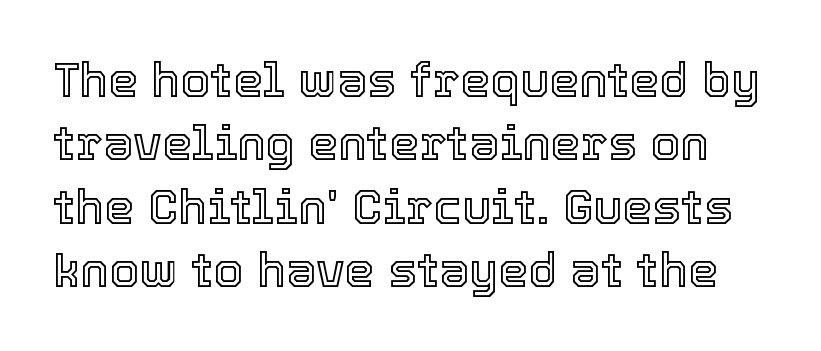
Q: Is the text italic (slanted)? A: No, it is upright.
Q: Is the text underlined? A: No.
Q: Is the spacing between letters normal or unusually wide? A: Normal.
Q: Is the spacing between lines tight, normal or loose? A: Normal.
Q: Width (condensed, normal, or wide)? A: Normal.
Q: x-height? A: Medium.
Q: Monospaced? A: No.
